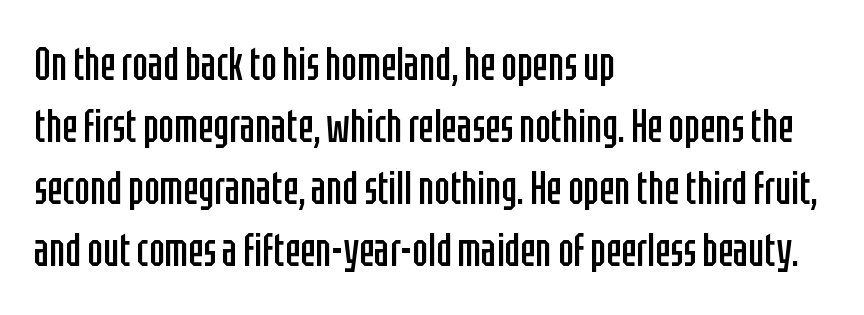
The image shows 46 px regular-weight, condensed sans-serif type, upright; set left-aligned, normal line spacing (1.35x), normal letter spacing, not underlined; low stroke contrast and a large x-height.
